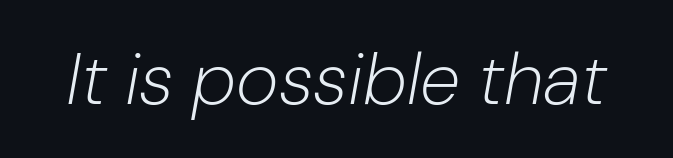
The image shows 73 px light type, italic (leaning right); set normal letter spacing, not underlined; low stroke contrast and a medium x-height.
